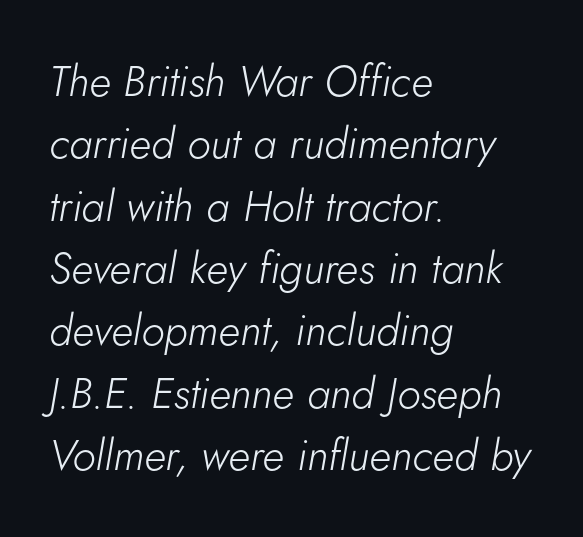
{"italic": "yes", "lean": "right", "slant_degrees": 5, "bold": "no", "weight": "light", "width": "normal", "stroke_contrast": "low", "x_height": "small", "monospaced": "no", "underline": "no", "align": "left", "line_spacing": "normal", "line_spacing_ratio": 1.45, "letter_spacing": "normal", "letter_spacing_em": 0.0, "glyph_px": 43}
